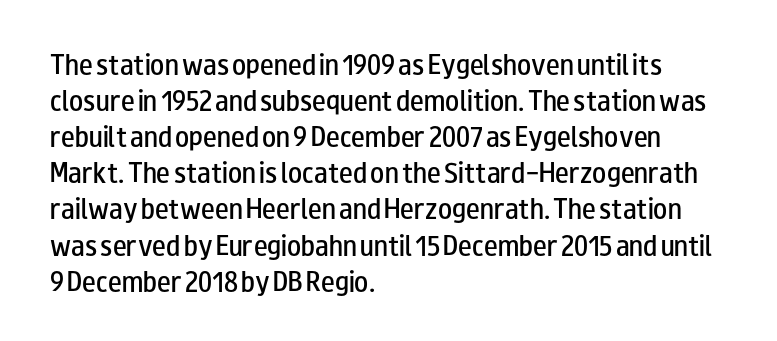
The image shows 23 px text type, upright; set left-aligned, normal line spacing (1.57x), normal letter spacing, not underlined.
